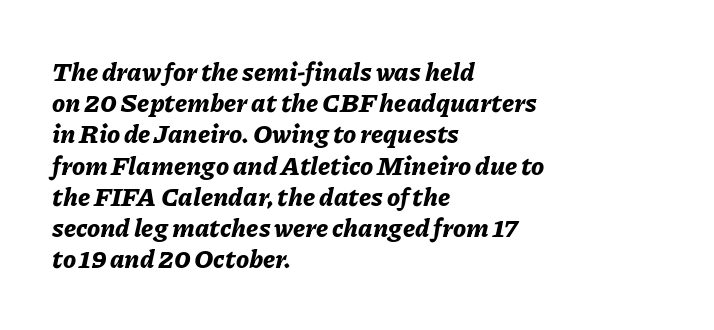
{"italic": "yes", "lean": "right", "slant_degrees": 11, "bold": "yes", "underline": "no", "align": "left", "line_spacing_ratio": 1.2, "letter_spacing": "normal", "letter_spacing_em": 0.0, "glyph_px": 26}
